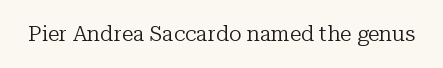
{"italic": "no", "bold": "no", "underline": "no", "letter_spacing": "normal", "letter_spacing_em": 0.0, "glyph_px": 21}
